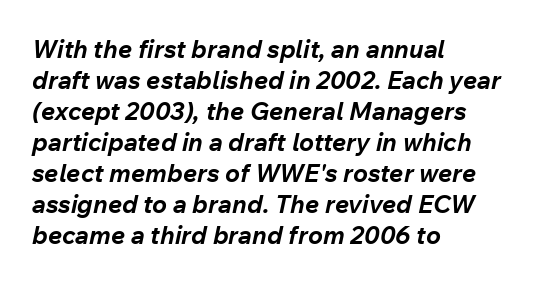
{"italic": "yes", "lean": "right", "slant_degrees": 12, "bold": "yes", "underline": "no", "align": "left", "line_spacing_ratio": 1.24, "letter_spacing": "normal", "letter_spacing_em": 0.0, "glyph_px": 25}
